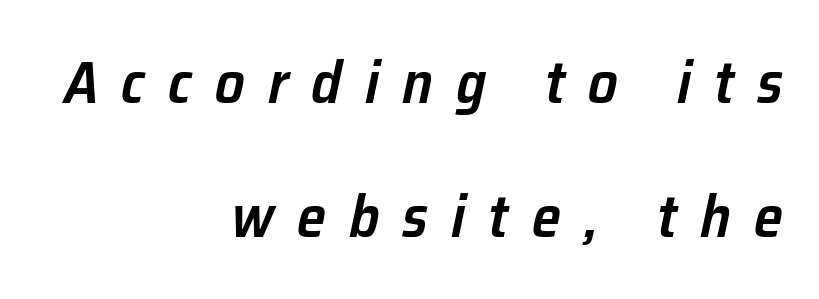
The text carries the slant typical of an italic or oblique font. Each row of text sits above clean, open space. The rendering anchors every line to the right-hand side. The rendering uses natural spacing where letterforms have individual widths. The passage shown stacks its lines with a broad gap. Weight check: semibold — heavier than regular, not quite bold.
